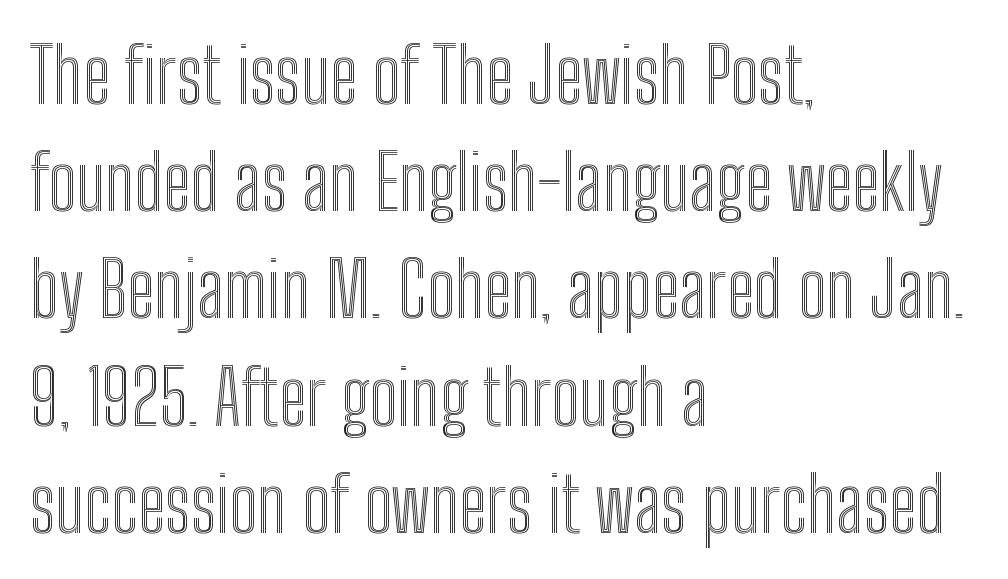
{"italic": "no", "width": "condensed", "x_height": "medium", "monospaced": "no", "underline": "no", "align": "left", "line_spacing": "normal", "line_spacing_ratio": 1.43, "letter_spacing": "normal", "letter_spacing_em": 0.0, "glyph_px": 75}
